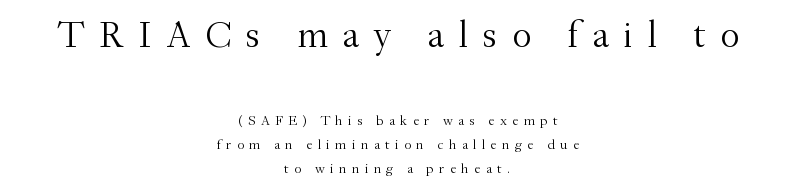
Q: Is the text bold? A: No.
Q: Is the text italic (slanted)? A: No, it is upright.
Q: Is the typeface a serif or a sans-serif typeface? A: Serif.
Q: Is the text underlined? A: No.
Q: How is the paragraph aligned? A: Centered.
Q: Is the spacing between letters normal or unusually wide? A: Unusually wide.
Q: Which block of text is set in a larger size, the first (top) or the second (bottom)? A: The first (top) one.
Q: Width (condensed, normal, or wide)? A: Normal.
Q: Stroke contrast? A: Medium.
Q: x-height? A: Small.
Q: Monospaced? A: No.
